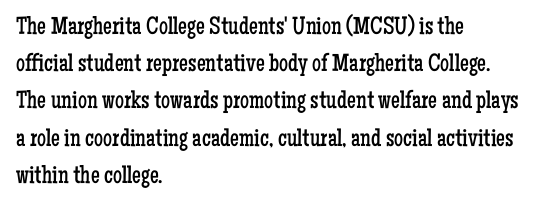
The image shows 25 px text type, upright; set left-aligned, normal line spacing (1.49x), normal letter spacing, not underlined.
